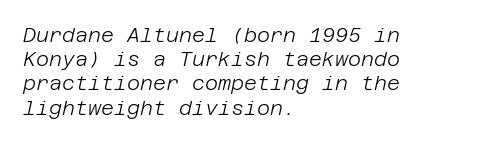
Compared with ordinary roman type, these characters are visibly tilted. This is not heavy type; no bold has been used. Horizontally, the lines are justified to the leading edge only. The passage shown is not underscored anywhere. Is the letter spacing exaggerated? No — it looks like the ordinary default.
